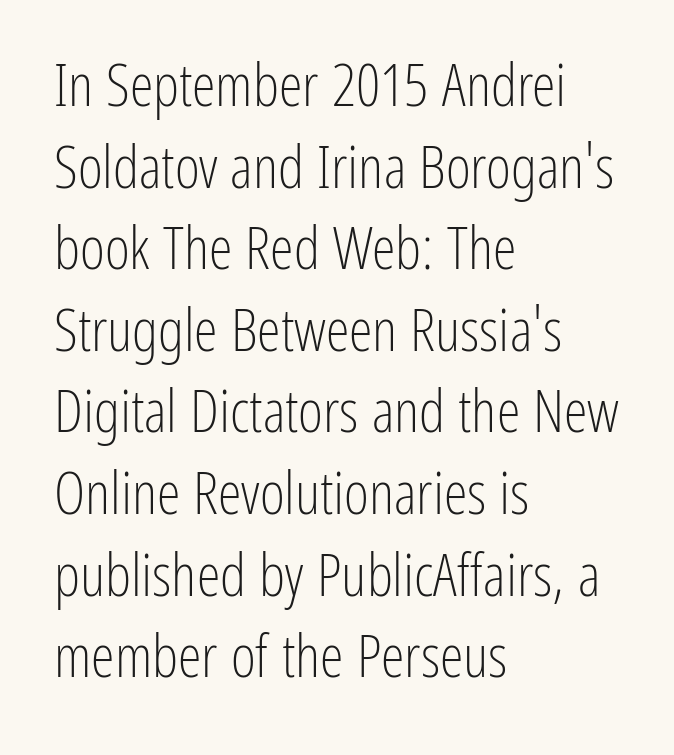
{"serif": "no", "italic": "no", "bold": "no", "weight": "light", "width": "condensed", "stroke_contrast": "low", "x_height": "medium", "monospaced": "no", "underline": "no", "align": "left", "line_spacing": "normal", "line_spacing_ratio": 1.36, "letter_spacing": "normal", "letter_spacing_em": 0.0, "glyph_px": 60}
